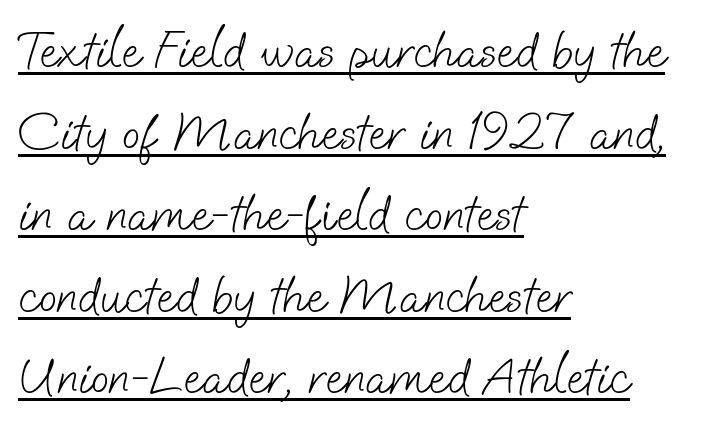
The image shows 53 px light sans-serif type; set left-aligned, normal line spacing (1.54x), normal letter spacing, underlined; low stroke contrast and a small x-height.
